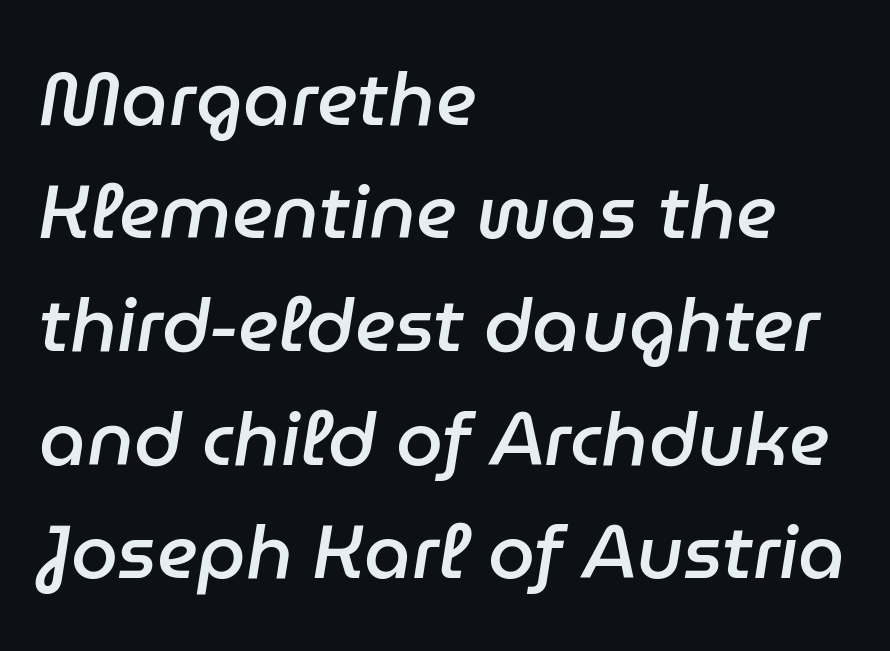
The image shows 75 px semibold type, italic (leaning right); set left-aligned, normal line spacing (1.51x), normal letter spacing, not underlined; low stroke contrast and a medium x-height.
